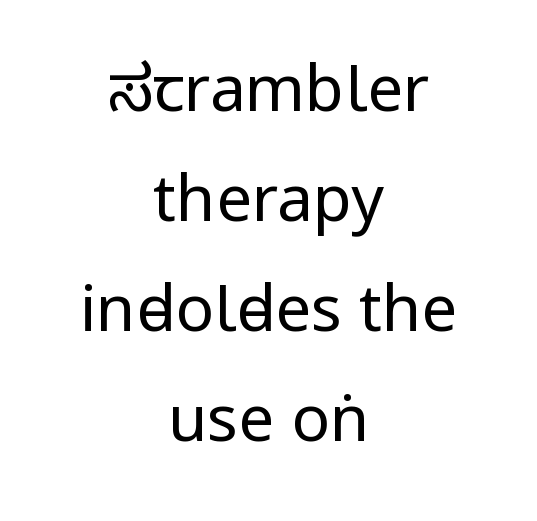
The image shows 64 px regular-weight, condensed sans-serif type, upright; set centered, line spacing 1.72x, normal letter spacing, not underlined; low stroke contrast.
